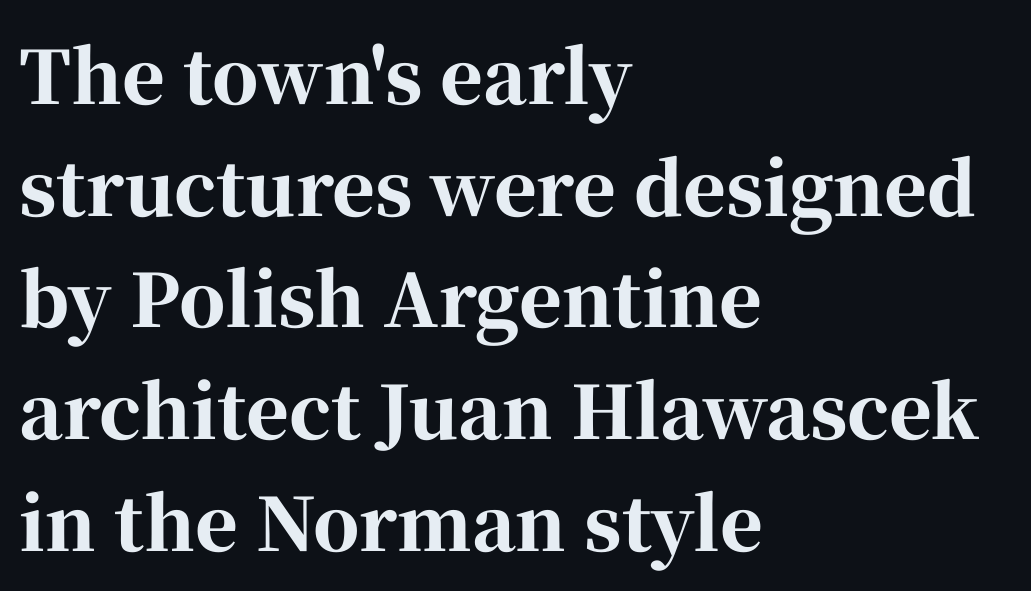
Posture: straight, roman, zero tilt. Check where the strokes stop: tiny serifs finish them off. These lines stack with their left ends in a neat column. You could not count columns in this text — the font is proportionally spaced.
